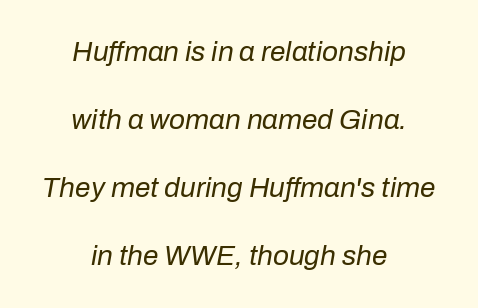
The image shows 28 px regular-weight type, italic (leaning right); set centered, loose line spacing (2.43x), normal letter spacing, not underlined; low stroke contrast and a medium x-height.
